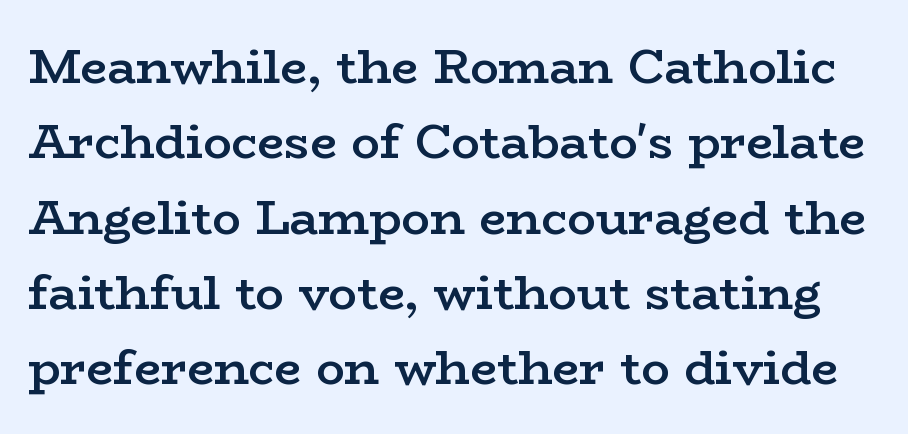
Caption: semibold face, moderately heavy strokes. Style check: upright. The passage shown is typed in a proportional face where columns would drift. Type style note: has serifs. A clean baseline with only descenders dipping below it.
